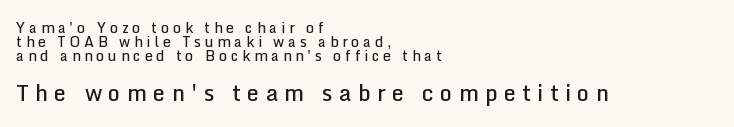
The image shows 22 px text type, upright; set left-aligned, tight line spacing (0.99x), unusually wide letter spacing (+0.28 em), not underlined; the second (bottom) block is 1.57x larger.
